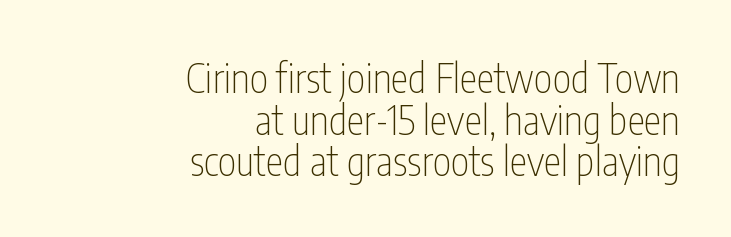
Q: Is the text bold? A: No.
Q: Is the text italic (slanted)? A: No, it is upright.
Q: Is the typeface a serif or a sans-serif typeface? A: Sans-serif.
Q: Is the text underlined? A: No.
Q: How is the paragraph aligned? A: Right-aligned.
Q: Is the spacing between letters normal or unusually wide? A: Normal.
Q: Is the spacing between lines tight, normal or loose? A: Tight.
Q: Width (condensed, normal, or wide)? A: Condensed.
Q: Stroke contrast? A: Low.
Q: x-height? A: Medium.
Q: Monospaced? A: No.
